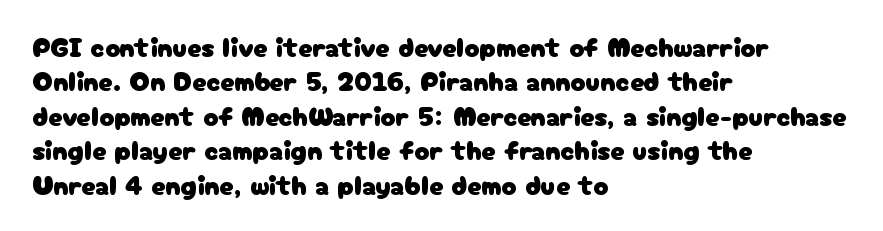
Compared with typical body copy, the letter spacing here is the same. The rendering shows plain stroke endings on the letterforms — a sans-serif design. You could not count columns in this text — the font is proportionally spaced. The compositor pushed each line to the left boundary. Upright lettering throughout. Quick note: underline off.
